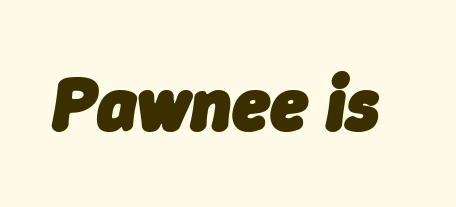
{"italic": "yes", "lean": "right", "slant_degrees": 9, "bold": "yes", "weight": "heavy", "width": "normal", "stroke_contrast": "low", "x_height": "medium", "monospaced": "no", "underline": "no", "letter_spacing": "normal", "letter_spacing_em": 0.0, "glyph_px": 75}
